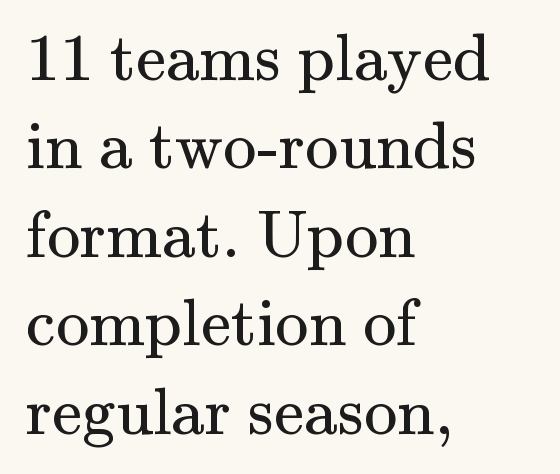
In CSS terms this would be text-align: left. Leading: standard. No word sits above an underline. The line texture is even and compact thanks to regular tracking. Here the designer chose a conventional face with non-uniform glyph widths.
